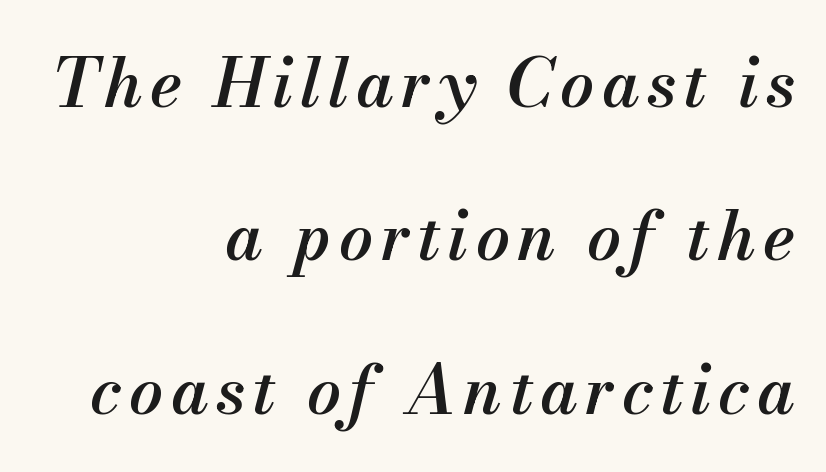
The image shows 67 px semibold type, italic (leaning right); set right-aligned, loose line spacing (2.29x), not underlined; medium stroke contrast and a small x-height.
